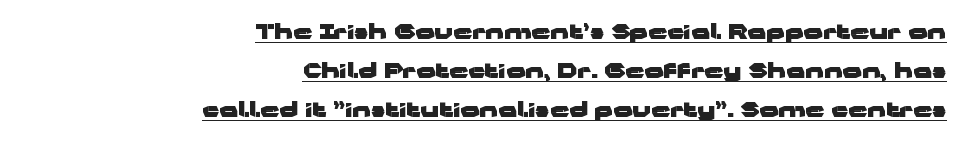
The type is set solid horizontally, with unmodified tracking. This is underlined copy, the kind a proofreader might mark for attention. Plenty of ink on the page — the face is bold. All the whitespace from short lines collects on the left. Posture: straight, roman, zero tilt.
